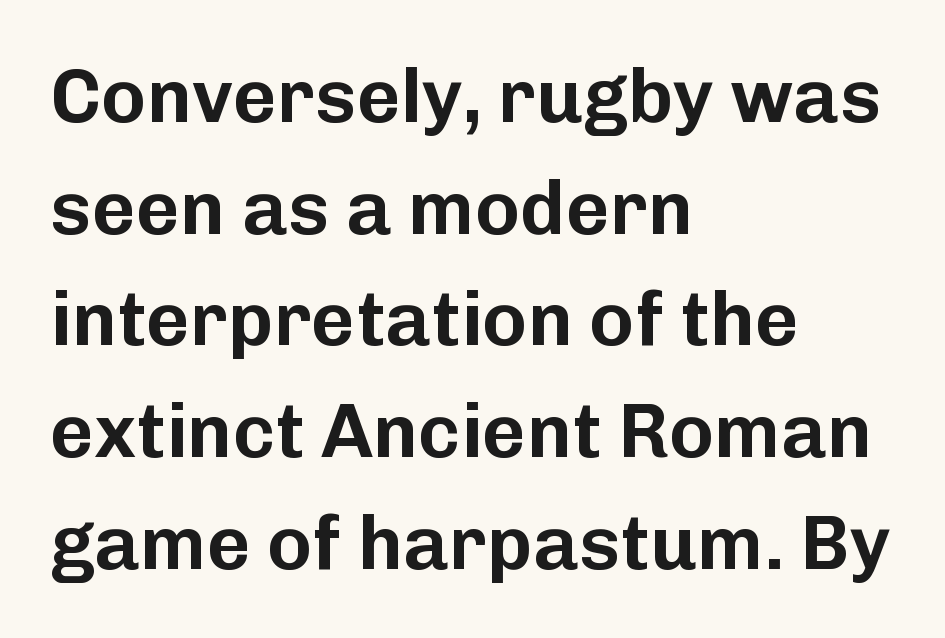
{"serif": "no", "italic": "no", "width": "normal", "stroke_contrast": "low", "x_height": "medium", "monospaced": "no", "underline": "no", "align": "left", "line_spacing": "normal", "line_spacing_ratio": 1.47, "letter_spacing": "normal", "letter_spacing_em": 0.0, "glyph_px": 76}
